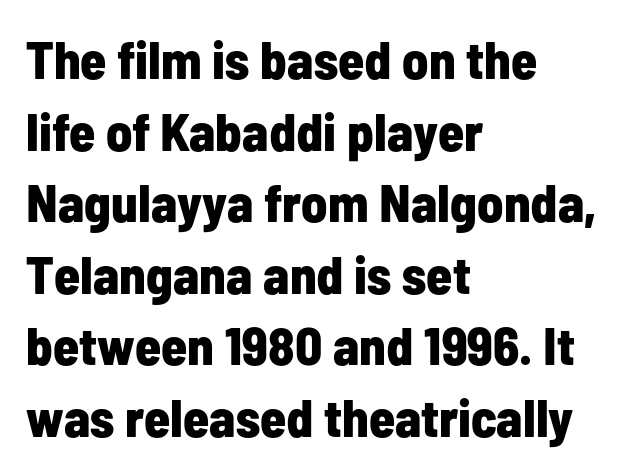
The image shows 53 px bold, condensed sans-serif type, upright; set left-aligned, normal line spacing (1.35x), normal letter spacing, not underlined; low stroke contrast and a medium x-height.
